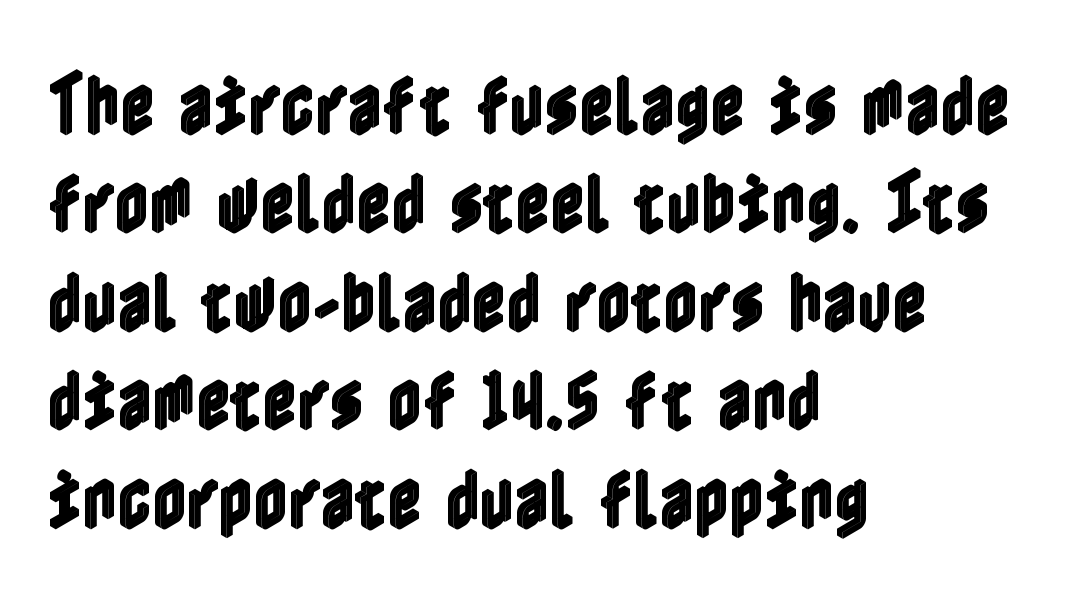
Q: Is the text italic (slanted)? A: No, it is upright.
Q: Is the text underlined? A: No.
Q: How is the paragraph aligned? A: Left-aligned.
Q: Is the spacing between letters normal or unusually wide? A: Normal.
Q: Is the spacing between lines tight, normal or loose? A: Normal.
Q: Width (condensed, normal, or wide)? A: Condensed.
Q: x-height? A: Medium.
